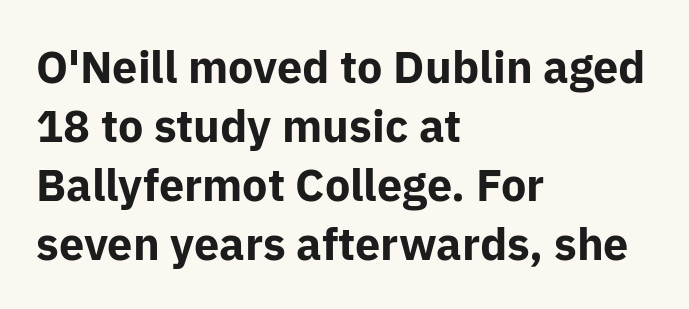
Q: Is the text bold? A: Yes.
Q: Is the text italic (slanted)? A: No, it is upright.
Q: Is the typeface a serif or a sans-serif typeface? A: Sans-serif.
Q: Is the text underlined? A: No.
Q: How is the paragraph aligned? A: Left-aligned.
Q: Is the spacing between letters normal or unusually wide? A: Normal.
Q: Is the spacing between lines tight, normal or loose? A: Normal.
Q: Width (condensed, normal, or wide)? A: Normal.
Q: Stroke contrast? A: Low.
Q: x-height? A: Medium.
Q: Monospaced? A: No.
